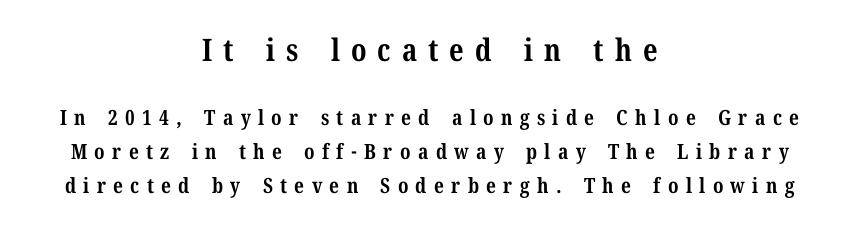
Q: Is the text bold? A: Yes.
Q: Is the text italic (slanted)? A: No, it is upright.
Q: Is the typeface a serif or a sans-serif typeface? A: Serif.
Q: Is the text underlined? A: No.
Q: How is the paragraph aligned? A: Centered.
Q: Is the spacing between letters normal or unusually wide? A: Unusually wide.
Q: Is the spacing between lines tight, normal or loose? A: Normal.
Q: Which block of text is set in a larger size, the first (top) or the second (bottom)? A: The first (top) one.
Q: Width (condensed, normal, or wide)? A: Normal.
Q: Stroke contrast? A: Medium.
Q: x-height? A: Medium.
Q: Monospaced? A: No.
